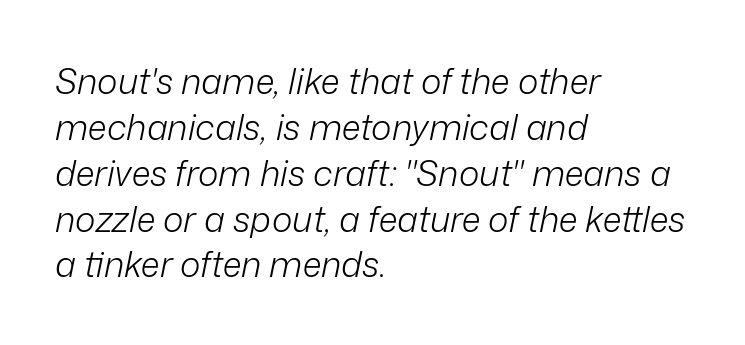
The image shows 35 px light type, italic (leaning right); set left-aligned, normal line spacing (1.31x), normal letter spacing, not underlined; low stroke contrast and a medium x-height.
